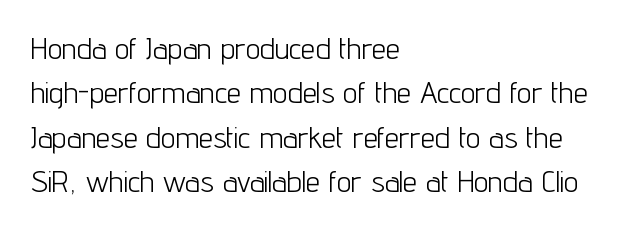
Q: Is the text bold? A: No.
Q: Is the text italic (slanted)? A: No, it is upright.
Q: Is the typeface a serif or a sans-serif typeface? A: Sans-serif.
Q: Is the text underlined? A: No.
Q: How is the paragraph aligned? A: Left-aligned.
Q: Is the spacing between letters normal or unusually wide? A: Normal.
Q: Is the spacing between lines tight, normal or loose? A: Normal.
Q: Width (condensed, normal, or wide)? A: Condensed.
Q: Stroke contrast? A: Low.
Q: x-height? A: Medium.
Q: Monospaced? A: No.
